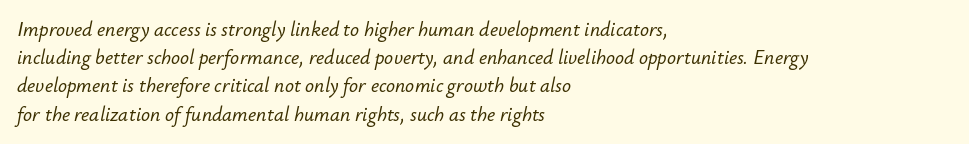
Q: Is the text italic (slanted)? A: Yes, it leans right by about 12 degrees.
Q: Is the text underlined? A: No.
Q: How is the paragraph aligned? A: Left-aligned.
Q: Is the spacing between letters normal or unusually wide? A: Normal.
Q: Is the spacing between lines tight, normal or loose? A: Normal.
